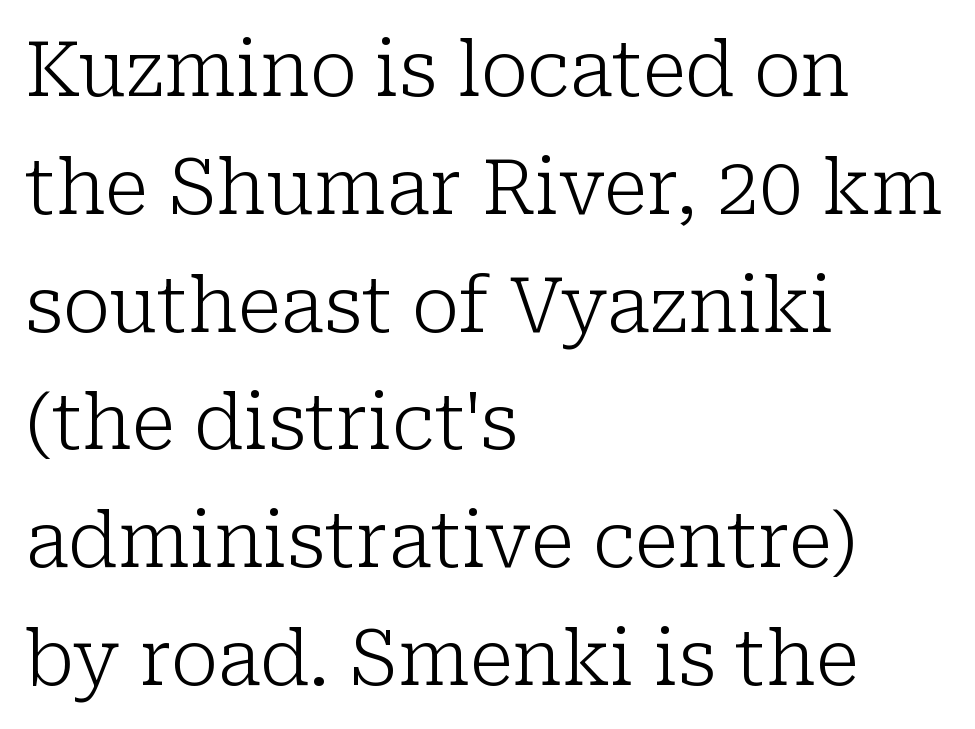
The area under the type is left untouched. The rendering keeps characters at their native spacing. A typesetter would call this proportional, since set widths differ per character. Letters have the restrained weight of plain body copy at most.
